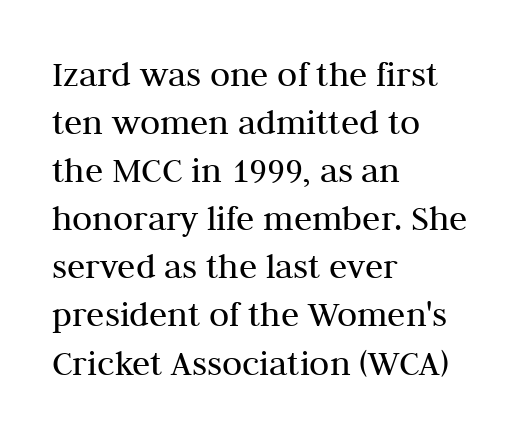
The image shows 37 px regular-weight serif type, upright; set left-aligned, normal line spacing (1.3x), normal letter spacing, not underlined; medium stroke contrast and a medium x-height.
